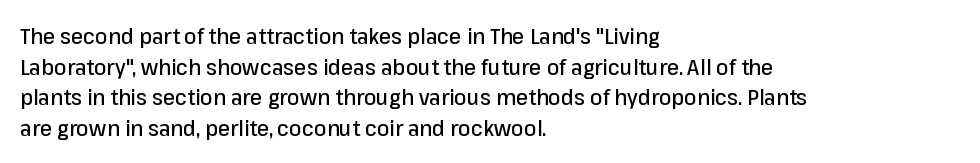
{"italic": "no", "underline": "no", "align": "left", "line_spacing": "normal", "line_spacing_ratio": 1.39, "letter_spacing": "normal", "letter_spacing_em": 0.0, "glyph_px": 22}
